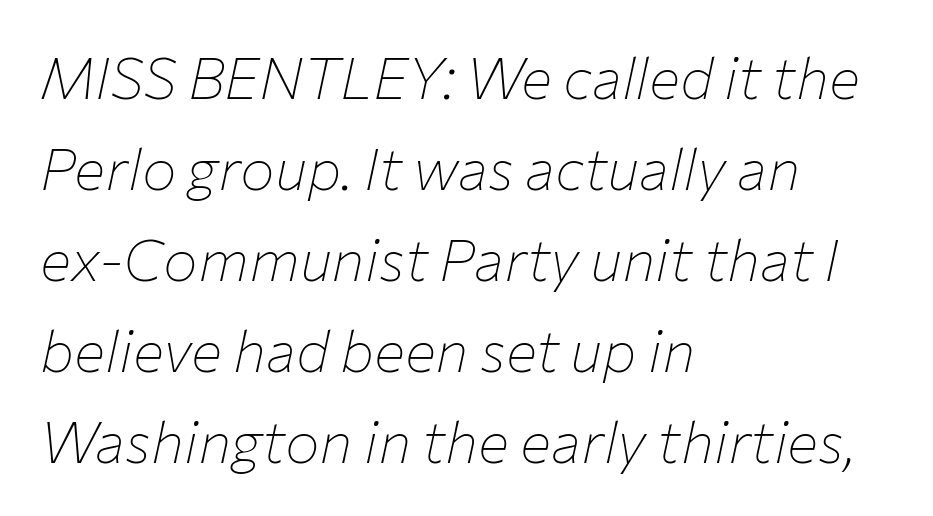
The lettering tilts uniformly, giving the passage an italic look. Heft: none added — not bold. Spacing verdict: proportional, widths tailored to each character. In terms of leading, this rendering sits right in the middle. The setting favours the left margin, as ordinary paragraphs usually do. The rendering keeps characters at their native spacing.
